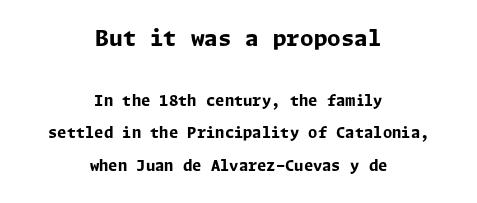
Vertical spacing — loose. Size hierarchy here favors the leading block over the trailing one. Unlike italic type, these characters show no tilt at all. Letters rest on an invisible, unmarked baseline. Stroke thickness is high; the sample reads as a true bold.
